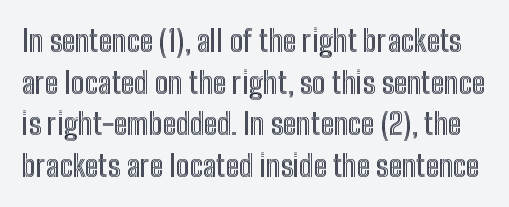
Q: Is the text italic (slanted)? A: No, it is upright.
Q: Is the text underlined? A: No.
Q: Is the spacing between letters normal or unusually wide? A: Normal.
Q: Is the spacing between lines tight, normal or loose? A: Normal.
Q: Width (condensed, normal, or wide)? A: Condensed.
Q: x-height? A: Medium.
Q: Monospaced? A: No.
